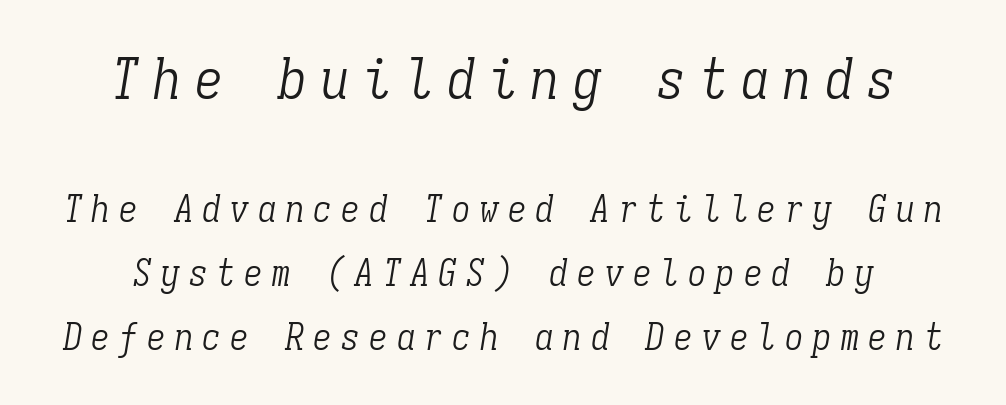
Anything drawn beneath the words? Only blank space. The font is comparable to plain body text, perhaps lighter. Whoever set this made the first block the dominant, larger element. This sample has the even, mechanical cadence of fixed-width lettering.
